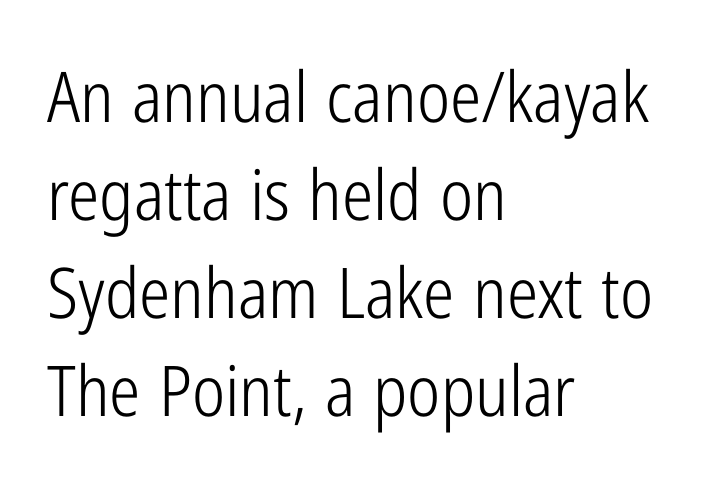
{"serif": "no", "italic": "no", "bold": "no", "weight": "light", "width": "condensed", "stroke_contrast": "low", "x_height": "medium", "monospaced": "no", "underline": "no", "align": "left", "line_spacing": "normal", "line_spacing_ratio": 1.4, "letter_spacing": "normal", "letter_spacing_em": 0.0, "glyph_px": 70}
